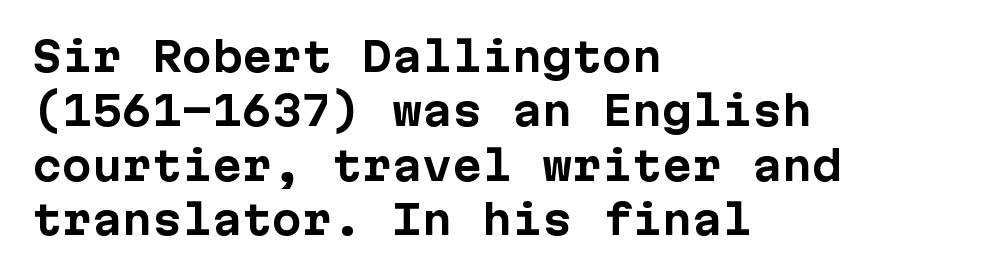
This sample uses an upright cut, with every glyph sitting square on the baseline. Observe the absence of serifs on each vertical stroke in this sample. Honestly, the row spacing looks completely unremarkable. Typesetter's note: full bold, strokes at maximum text heaviness. The passage shown has conventional tracking throughout. The string is rendered with underlining switched off.
